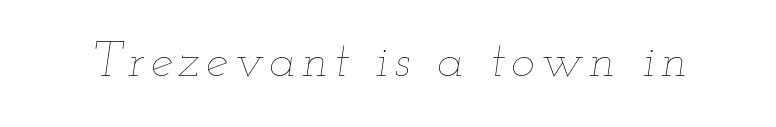
Q: Is the text bold? A: No.
Q: Is the text italic (slanted)? A: Yes, it leans right by about 12 degrees.
Q: Is the text underlined? A: No.
Q: Width (condensed, normal, or wide)? A: Wide.
Q: Stroke contrast? A: Low.
Q: x-height? A: Small.
Q: Monospaced? A: No.
